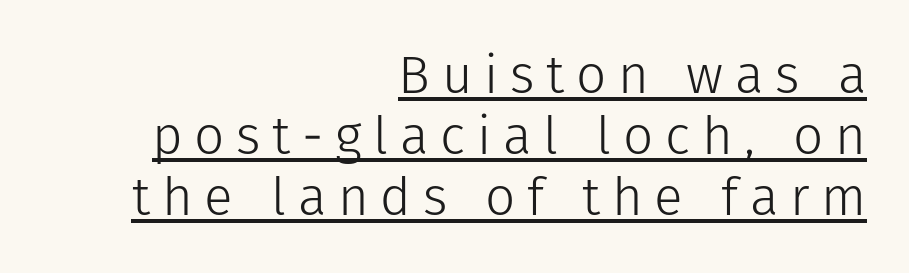
In CSS terms this would be text-align: right. These lines are composed in type without serifs. Character widths vary here, with narrow letters taking less room than wide ones. Loose tracking; the words dissolve into strings of separated letters. The axis of the letterforms is exactly vertical.
